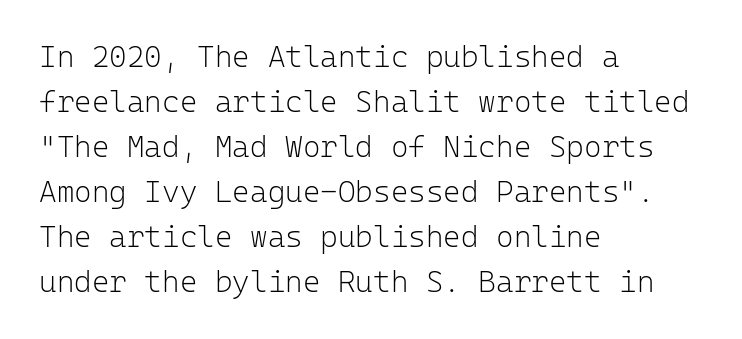
The image shows 30 px light sans-serif type, upright, monospaced; set left-aligned, normal line spacing (1.5x), normal letter spacing, not underlined; low stroke contrast and a medium x-height.
